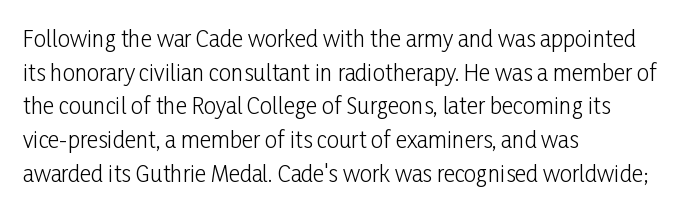
{"italic": "no", "bold": "no", "underline": "no", "align": "left", "line_spacing": "normal", "line_spacing_ratio": 1.53, "letter_spacing": "normal", "letter_spacing_em": 0.0, "glyph_px": 22}
